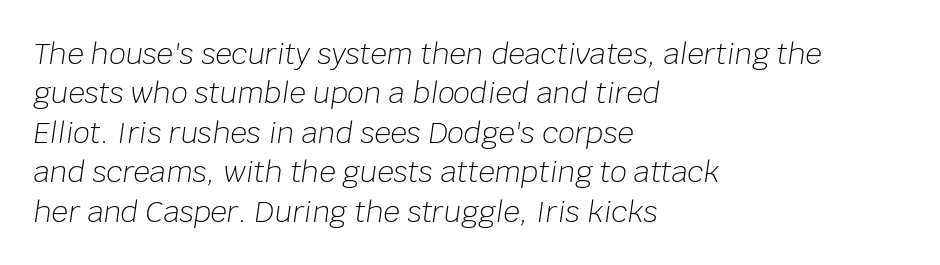
The image shows 29 px light type, italic (leaning right); set left-aligned, normal line spacing (1.36x), normal letter spacing, not underlined; low stroke contrast and a large x-height.
